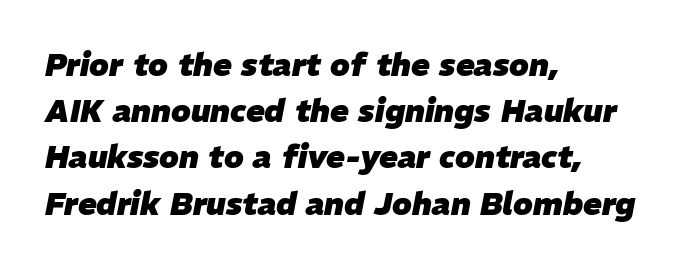
The image shows 31 px heavy type, italic (leaning right); set left-aligned, normal line spacing (1.49x), normal letter spacing, not underlined; low stroke contrast and a medium x-height.
